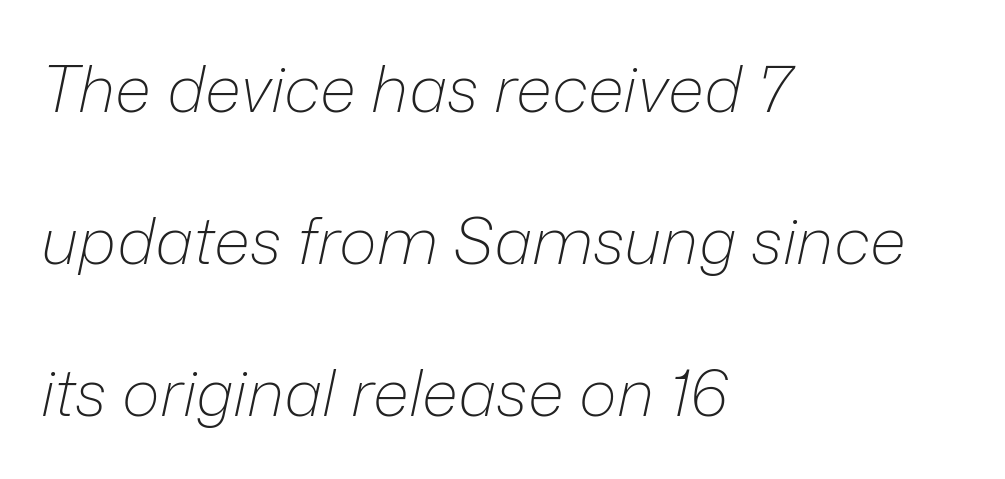
The gaps between neighbouring characters are ordinary and unremarkable. Proportional: the letters do not fall into vertical columns. If you drew a ruler down the left edge, every line would touch it. A quiet, ordinary-to-light weight characterises the typeface. This block would shrink considerably if given ordinary leading; it's expanded now. Decoration check: the copy has no underline.
